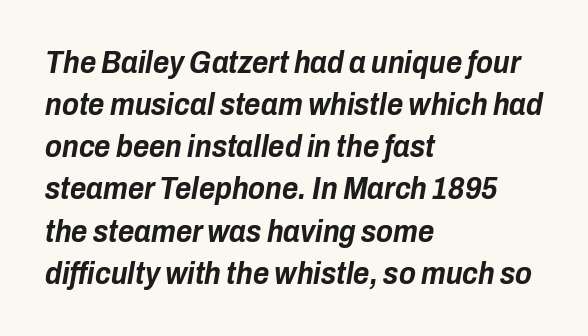
The image shows 31 px bold, condensed type, italic (leaning right); set left-aligned, normal line spacing (1.36x), normal letter spacing, not underlined; low stroke contrast and a medium x-height.
